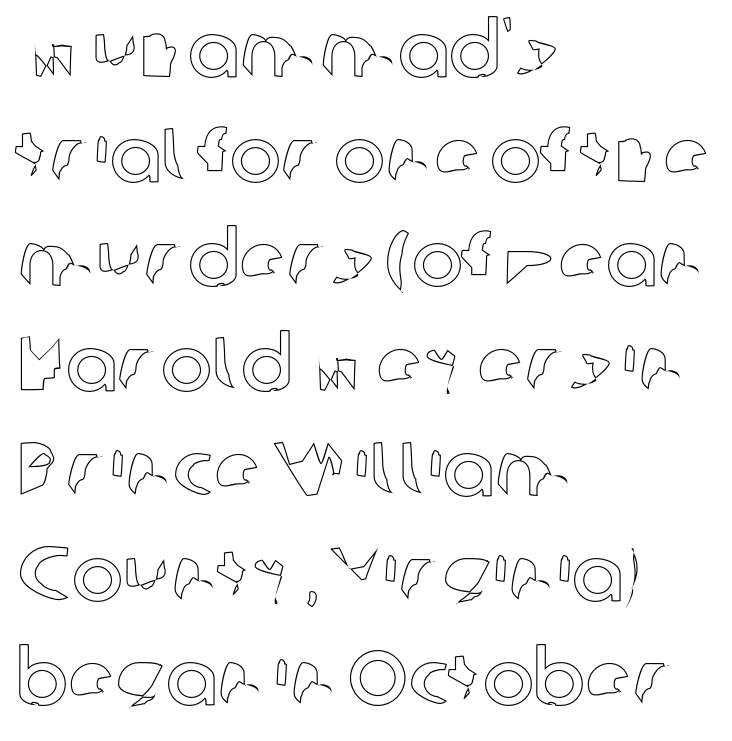
{"italic": "no", "width": "normal", "x_height": "medium", "monospaced": "no", "underline": "no", "align": "left", "line_spacing": "normal", "line_spacing_ratio": 1.36, "letter_spacing": "normal", "letter_spacing_em": 0.0, "glyph_px": 77}
